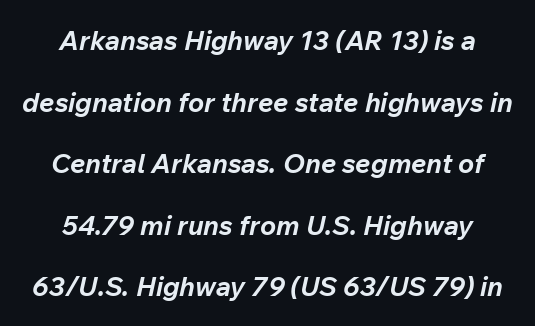
Does extra space separate the letters? No, they use regular spacing. There's an unmistakable incline to the writing here. The specimen omits any rule beneath the text block's lines. Reading down the column, the eye jumps a long way to each next line. Each line is balanced around a shared central axis.
